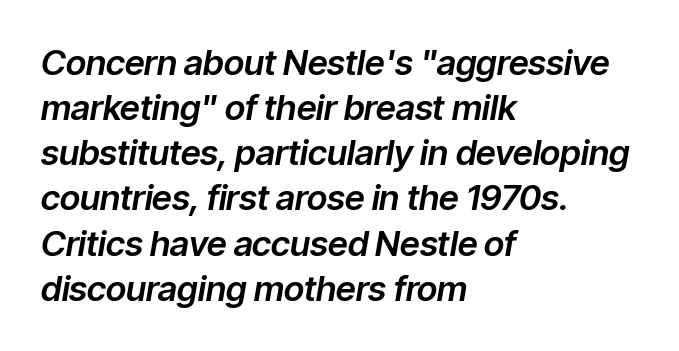
The image shows 35 px text type, italic (leaning right); set left-aligned, normal line spacing (1.29x), normal letter spacing, not underlined; low stroke contrast and a medium x-height.
